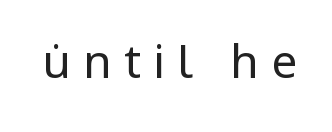
{"serif": "no", "italic": "no", "bold": "no", "weight": "regular", "width": "normal", "stroke_contrast": "low", "x_height": "medium", "monospaced": "no", "underline": "no", "letter_spacing": "wide", "letter_spacing_em": 0.27, "glyph_px": 46}
